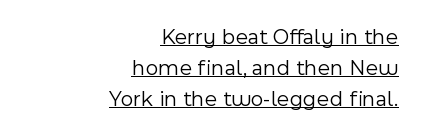
{"italic": "no", "bold": "no", "underline": "yes", "align": "right", "line_spacing": "normal", "line_spacing_ratio": 1.41, "letter_spacing": "normal", "letter_spacing_em": 0.0, "glyph_px": 22}
